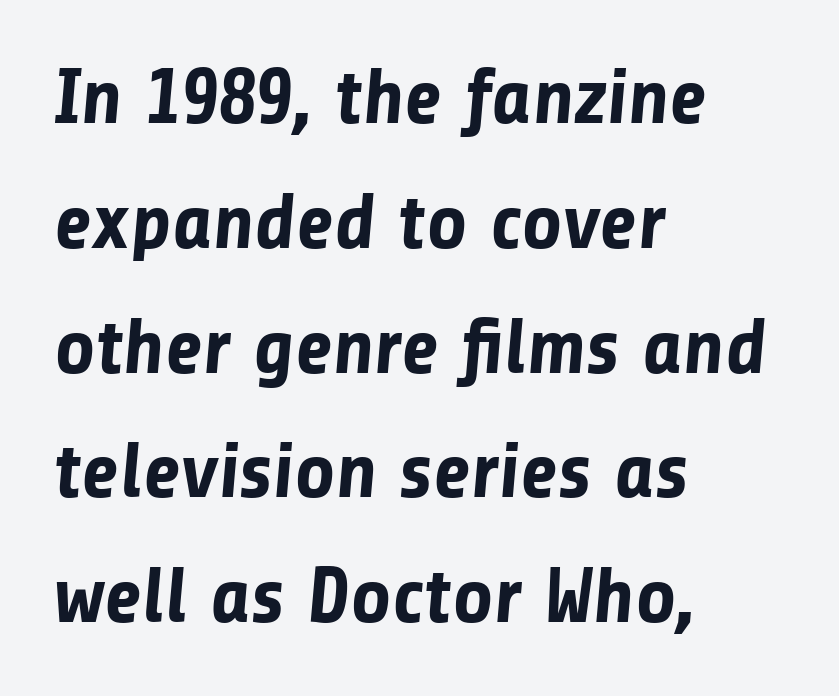
Q: Is the text bold? A: Yes.
Q: Is the typeface a serif or a sans-serif typeface? A: Sans-serif.
Q: Is the text underlined? A: No.
Q: How is the paragraph aligned? A: Left-aligned.
Q: Is the spacing between letters normal or unusually wide? A: Normal.
Q: Is the spacing between lines tight, normal or loose? A: Normal.
Q: Width (condensed, normal, or wide)? A: Normal.
Q: Stroke contrast? A: Low.
Q: x-height? A: Medium.
Q: Monospaced? A: No.
